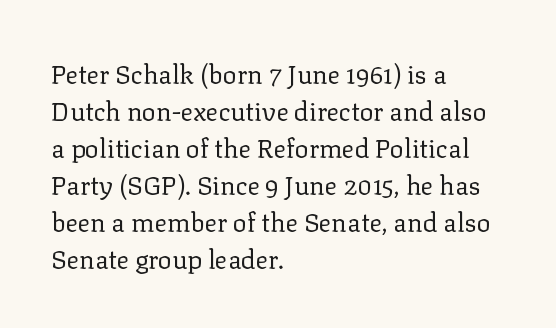
{"italic": "no", "bold": "no", "underline": "no", "align": "left", "line_spacing": "normal", "line_spacing_ratio": 1.42, "letter_spacing": "normal", "letter_spacing_em": 0.0, "glyph_px": 26}
